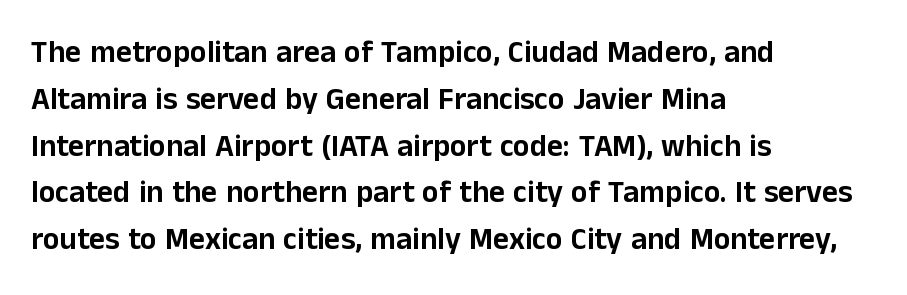
The image shows 31 px sans-serif type, upright; set left-aligned, normal line spacing (1.51x), normal letter spacing, not underlined; low stroke contrast and a medium x-height.
